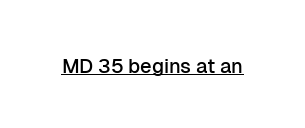
The image shows 20 px text type, upright; set normal letter spacing, underlined.
